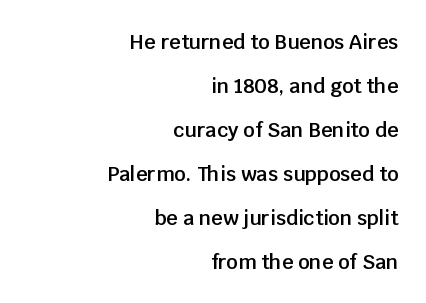
Q: Is the text bold? A: Semi-bold.
Q: Is the text italic (slanted)? A: No, it is upright.
Q: Is the text underlined? A: No.
Q: How is the paragraph aligned? A: Right-aligned.
Q: Is the spacing between letters normal or unusually wide? A: Normal.
Q: Is the spacing between lines tight, normal or loose? A: Loose.
